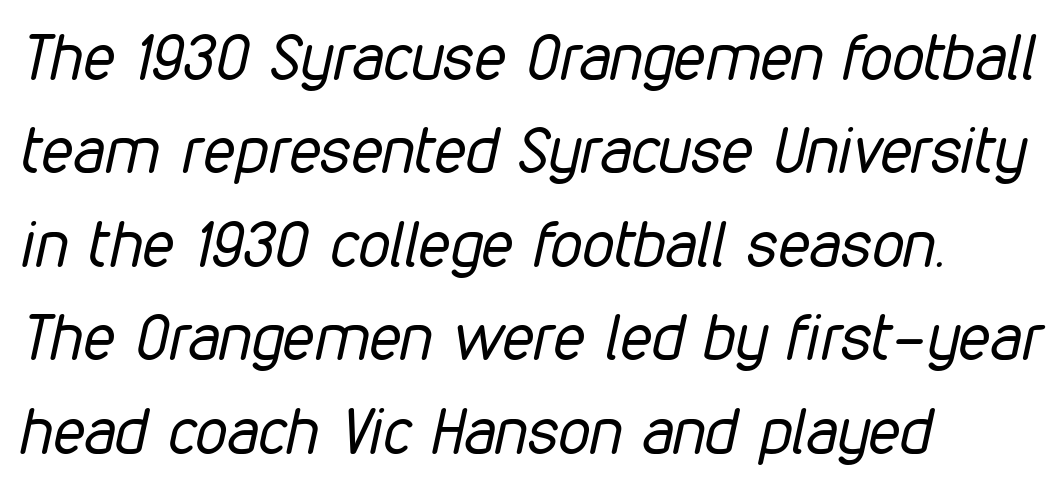
{"italic": "yes", "lean": "right", "slant_degrees": 12, "bold": "no", "weight": "regular", "width": "condensed", "stroke_contrast": "low", "x_height": "medium", "monospaced": "no", "underline": "no", "align": "left", "line_spacing": "normal", "line_spacing_ratio": 1.46, "letter_spacing": "normal", "letter_spacing_em": 0.0, "glyph_px": 64}
